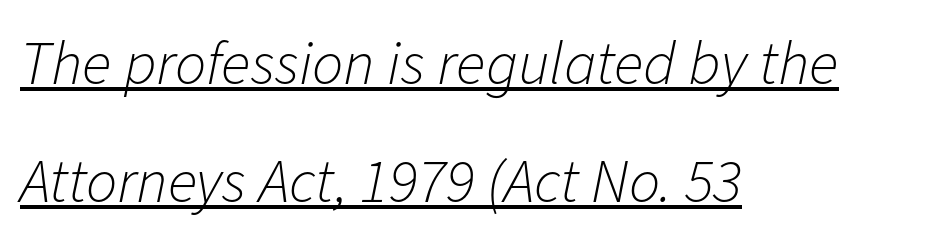
{"italic": "yes", "lean": "right", "slant_degrees": 11, "bold": "no", "weight": "light", "width": "normal", "stroke_contrast": "low", "x_height": "medium", "monospaced": "no", "underline": "yes", "align": "left", "line_spacing": "loose", "line_spacing_ratio": 1.9, "letter_spacing": "normal", "letter_spacing_em": 0.0, "glyph_px": 62}
